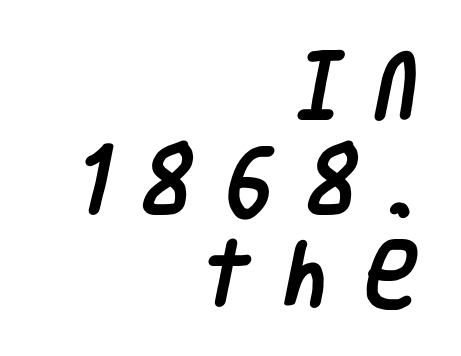
{"serif": "no", "width": "condensed", "stroke_contrast": "low", "x_height": "large", "monospaced": "no", "underline": "no", "align": "right", "line_spacing": "normal", "line_spacing_ratio": 1.3, "letter_spacing": "wide", "letter_spacing_em": 0.49, "glyph_px": 73}
